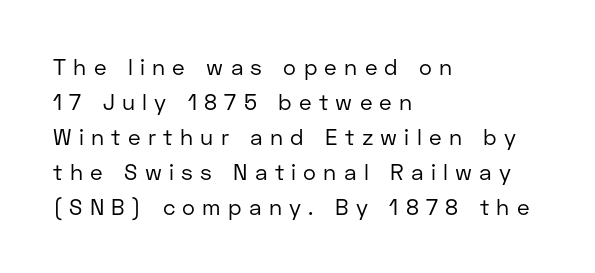
The image shows 22 px text type, upright; set left-aligned, normal line spacing (1.59x), unusually wide letter spacing (+0.33 em), not underlined.
